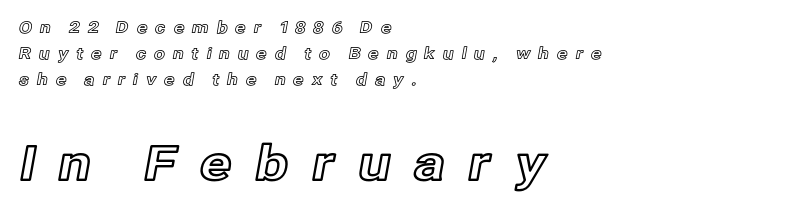
{"width": "normal", "x_height": "medium", "monospaced": "no", "underline": "no", "align": "left", "line_spacing": "normal", "line_spacing_ratio": 1.64, "letter_spacing": "wide", "letter_spacing_em": 0.47, "larger_block": "second", "size_ratio": 3.0, "glyph_px": 48}
